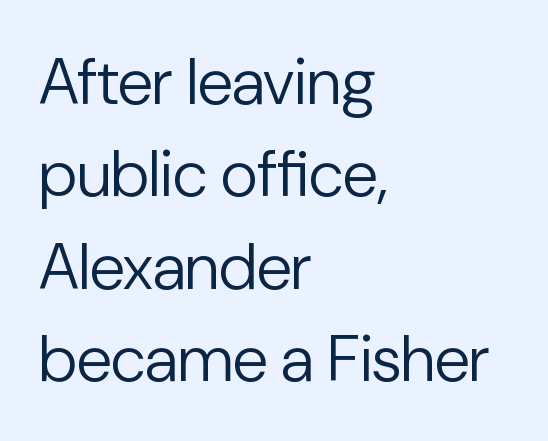
Proportional: the letters do not fall into vertical columns. Italic? Not at all — the glyphs are vertical. Compared with typical body copy, the letter spacing here is the same. Leading matches the norm, producing a regular column.
